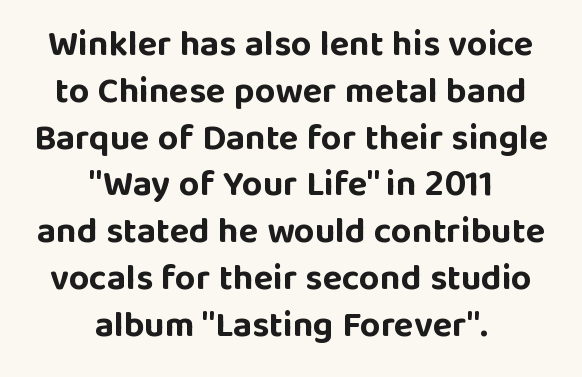
Q: Is the text bold? A: Yes.
Q: Is the text italic (slanted)? A: No, it is upright.
Q: Is the typeface a serif or a sans-serif typeface? A: Sans-serif.
Q: Is the text underlined? A: No.
Q: How is the paragraph aligned? A: Centered.
Q: Is the spacing between letters normal or unusually wide? A: Normal.
Q: Is the spacing between lines tight, normal or loose? A: Normal.
Q: Width (condensed, normal, or wide)? A: Normal.
Q: Stroke contrast? A: Low.
Q: x-height? A: Large.
Q: Monospaced? A: No.
